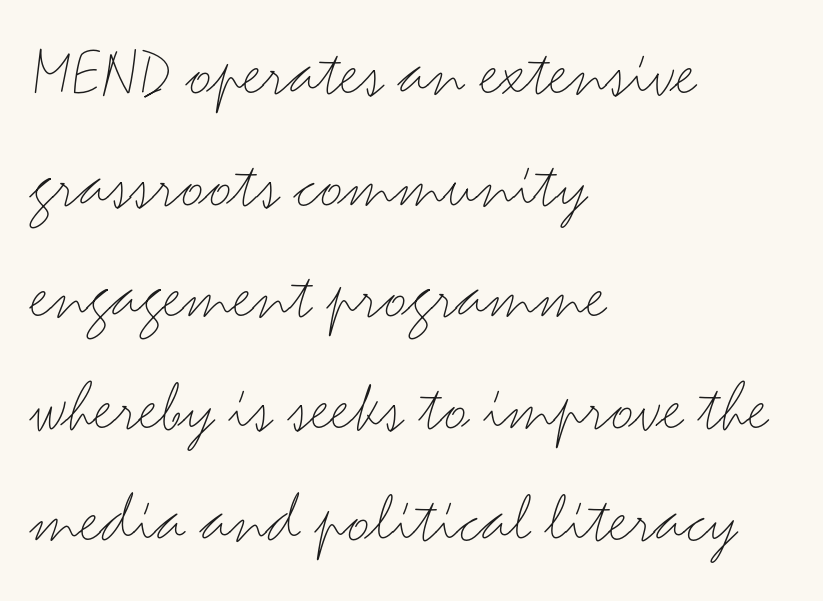
The image shows 73 px light, wide sans-serif type; set left-aligned, normal line spacing (1.53x), normal letter spacing, not underlined; medium stroke contrast and a small x-height.
